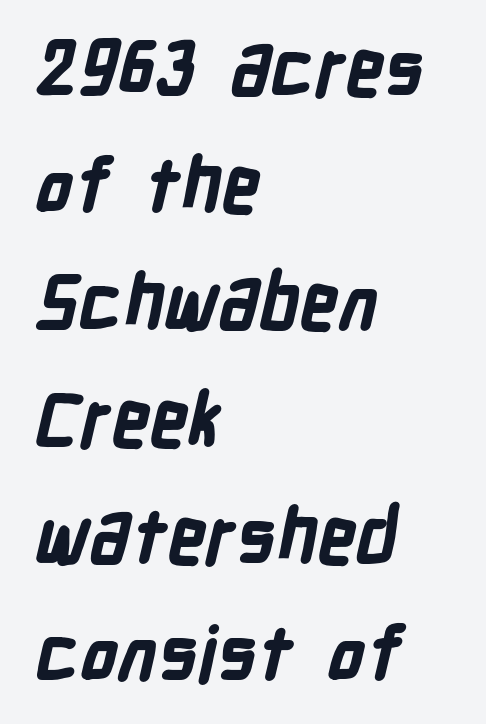
Left-aligned paragraph, ragged on the right. Spacing verdict: proportional, widths tailored to each character. Leading: standard. Words float on clear page, feet unadorned. Observe the absence of serifs on each vertical stroke in this sample.
